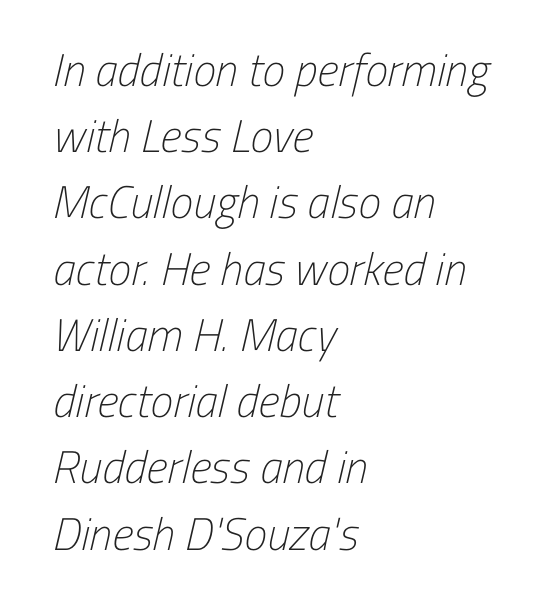
Compared with a centered layout, this one pins lines to the left instead. Heaviness? Minimal to ordinary, like unemphasized prose. Does the leading feel generous? No, just average. A typesetter would call this proportional, since set widths differ per character. The zone under the glyphs is completely vacant. Caption: standard tracking, unaltered.
